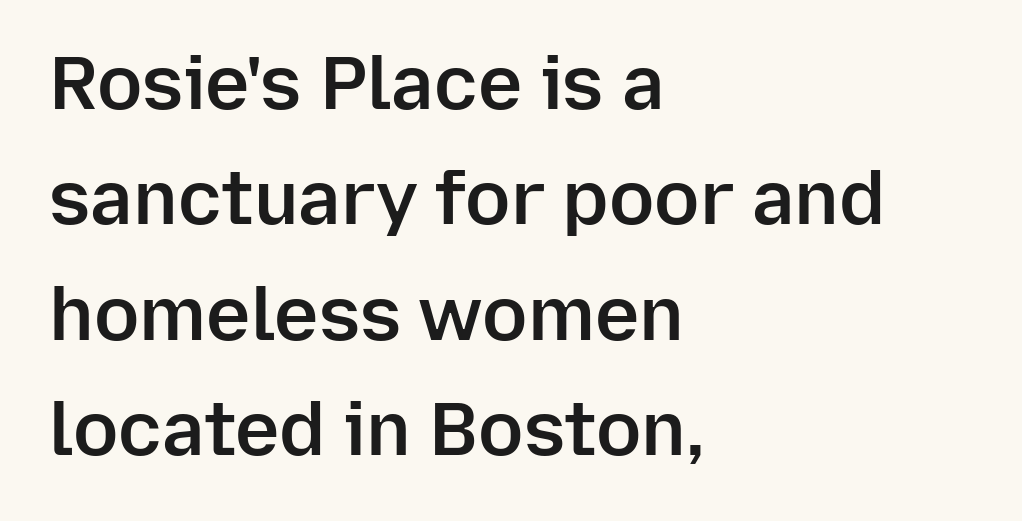
Students, this is semibold: more ink than regular, less than bold. What kind of face is this? One without serifs — a sans. The face used here is proportionally spaced, like ordinary book or web type. Quick note: not italic, upright. In terms of letterspacing, this is plain default setting.
